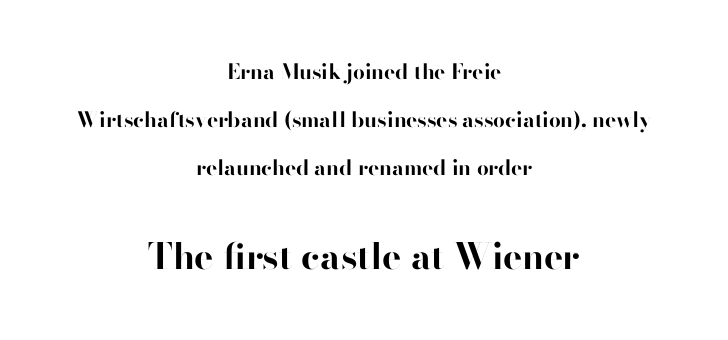
This sample has the flowing, uneven cadence of proportional lettering. Posture: straight, roman, zero tilt. Between one letter and the next there's only the usual sliver of space. The face used here has the dense, thick strokes of a bold. Vertical spacing — loose. Anything drawn beneath the words? Only blank space.
